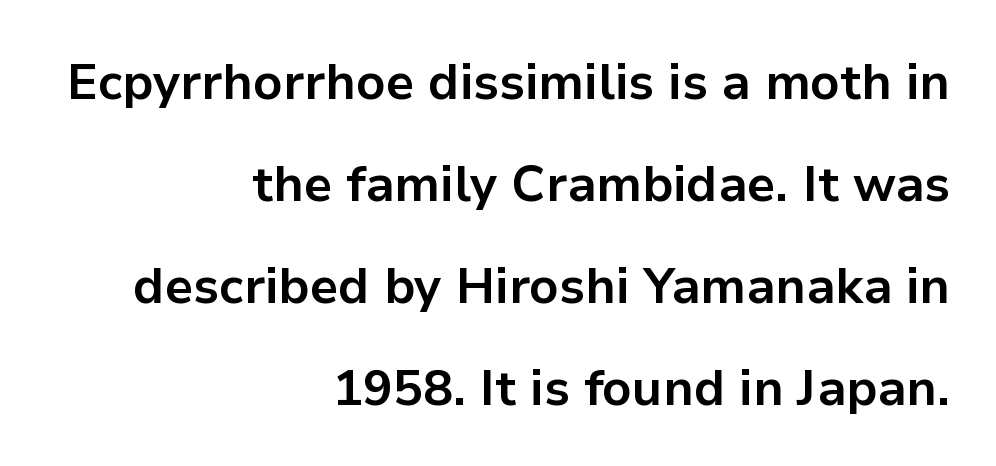
{"serif": "no", "italic": "no", "bold": "yes", "weight": "bold", "width": "normal", "stroke_contrast": "low", "x_height": "medium", "monospaced": "no", "underline": "no", "align": "right", "line_spacing": "loose", "line_spacing_ratio": 2.04, "letter_spacing": "normal", "letter_spacing_em": 0.0, "glyph_px": 50}
